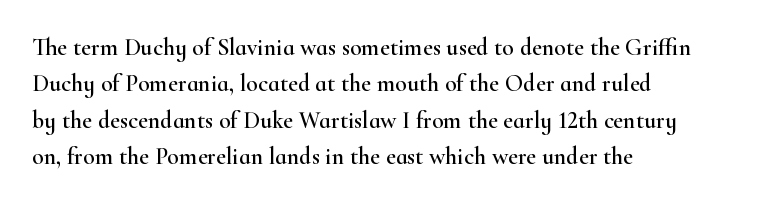
A normal amount of white space separates one row of letters from the next. Is there any slant? The stems are plumb. Nobody touched the tracking dial on this one. Quick note: underline off.
